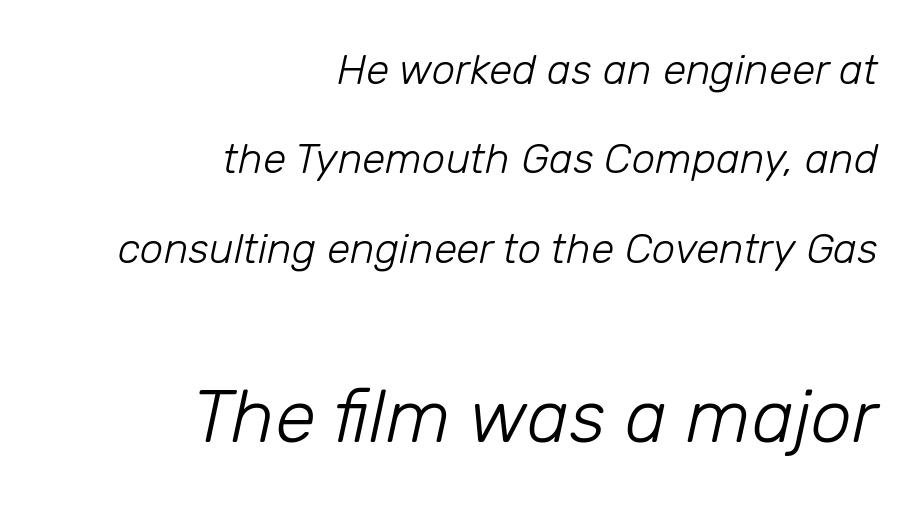
{"italic": "yes", "lean": "right", "slant_degrees": 12, "bold": "no", "weight": "light", "width": "normal", "stroke_contrast": "low", "x_height": "medium", "monospaced": "no", "underline": "no", "align": "right", "line_spacing": "loose", "line_spacing_ratio": 2.13, "letter_spacing": "normal", "letter_spacing_em": 0.0, "larger_block": "second", "size_ratio": 1.76, "glyph_px": 74}
